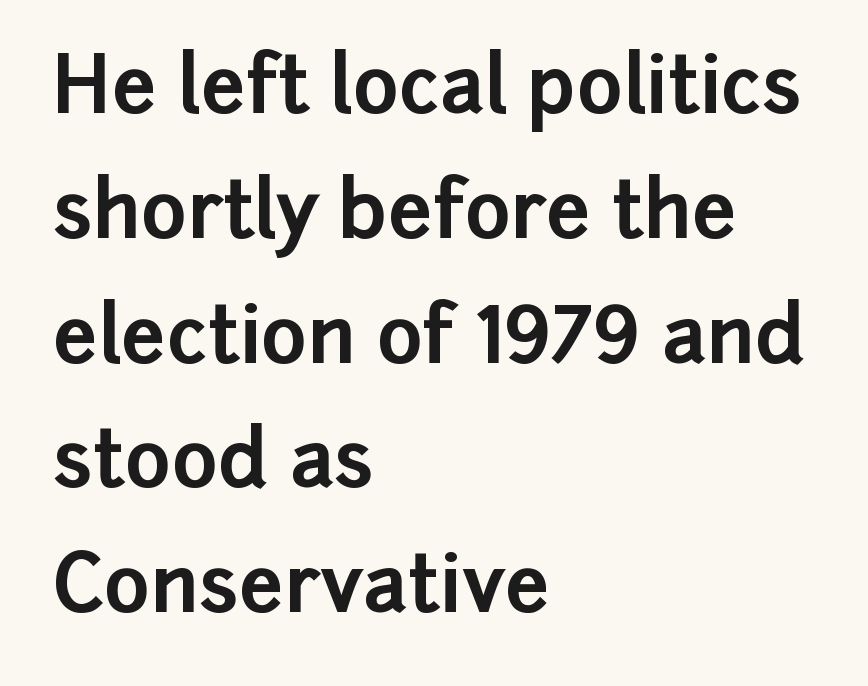
Q: Is the text bold? A: Yes.
Q: Is the text italic (slanted)? A: No, it is upright.
Q: Is the typeface a serif or a sans-serif typeface? A: Sans-serif.
Q: Is the text underlined? A: No.
Q: How is the paragraph aligned? A: Left-aligned.
Q: Is the spacing between letters normal or unusually wide? A: Normal.
Q: Is the spacing between lines tight, normal or loose? A: Normal.
Q: Width (condensed, normal, or wide)? A: Normal.
Q: Stroke contrast? A: Low.
Q: x-height? A: Medium.
Q: Monospaced? A: No.
